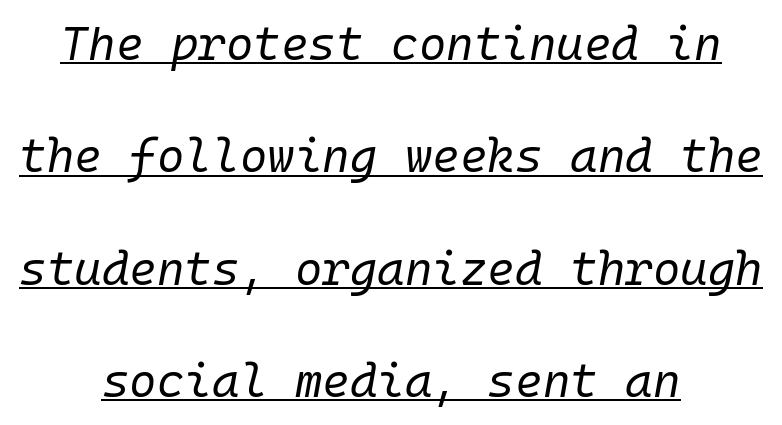
{"italic": "yes", "lean": "right", "slant_degrees": 10, "bold": "no", "weight": "regular", "width": "normal", "stroke_contrast": "low", "x_height": "medium", "monospaced": "yes", "underline": "yes", "align": "center", "line_spacing": "loose", "line_spacing_ratio": 2.39, "letter_spacing": "normal", "letter_spacing_em": 0.0, "glyph_px": 47}
